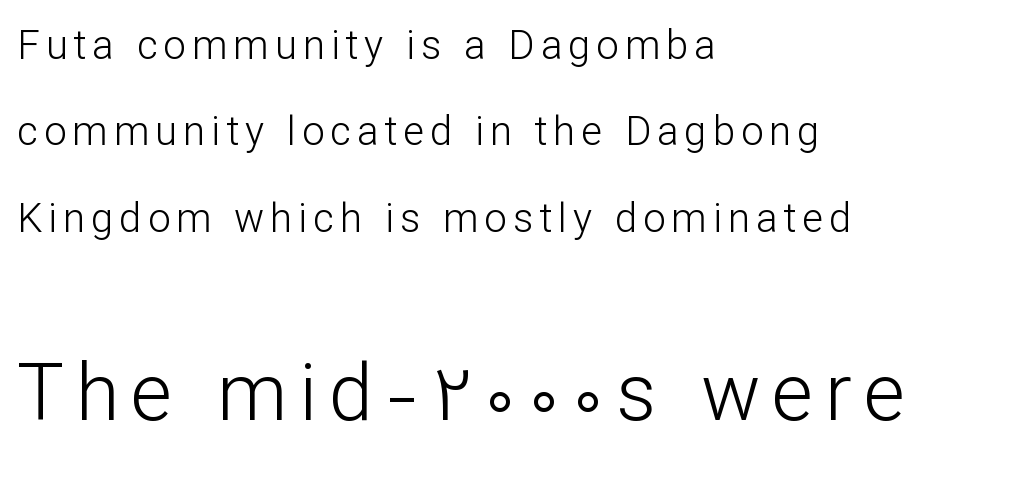
The image shows 79 px light sans-serif type, upright; set left-aligned, loose line spacing (2.16x), not underlined; the second (bottom) block is 1.98x larger; low stroke contrast and a medium x-height.
